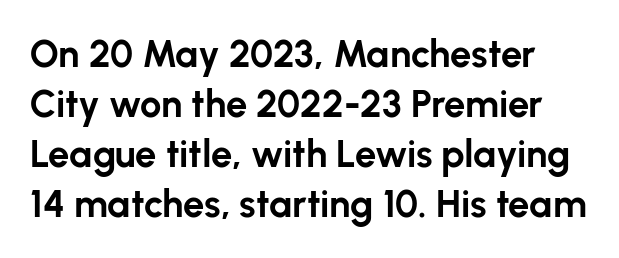
Q: Is the text bold? A: Yes.
Q: Is the text italic (slanted)? A: No, it is upright.
Q: Is the typeface a serif or a sans-serif typeface? A: Sans-serif.
Q: Is the text underlined? A: No.
Q: Is the spacing between letters normal or unusually wide? A: Normal.
Q: Is the spacing between lines tight, normal or loose? A: Normal.
Q: Width (condensed, normal, or wide)? A: Normal.
Q: Stroke contrast? A: Low.
Q: x-height? A: Medium.
Q: Monospaced? A: No.
